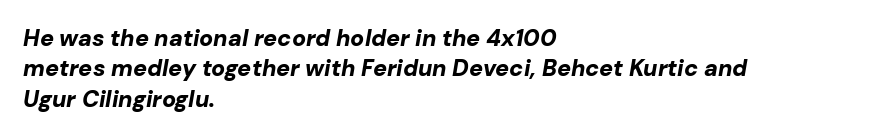
The image shows 23 px bold type, italic (leaning right); set left-aligned, normal line spacing (1.32x), normal letter spacing, not underlined.
